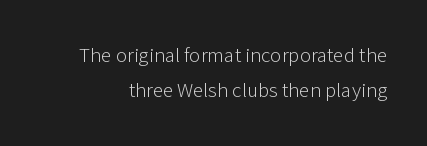
Q: Is the text bold? A: No.
Q: Is the text italic (slanted)? A: No, it is upright.
Q: Is the text underlined? A: No.
Q: Is the spacing between letters normal or unusually wide? A: Normal.
Q: Is the spacing between lines tight, normal or loose? A: Normal.
